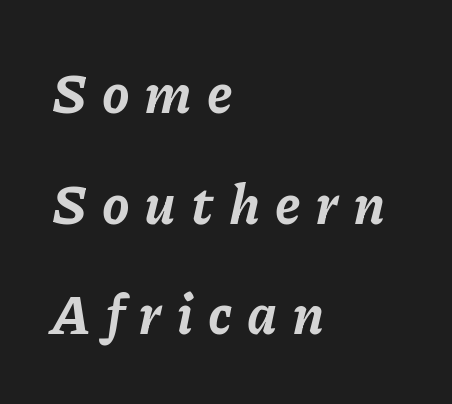
The image shows 55 px bold type, italic (leaning right); set left-aligned, loose line spacing (2.01x), unusually wide letter spacing (+0.27 em), not underlined; low stroke contrast and a medium x-height.
